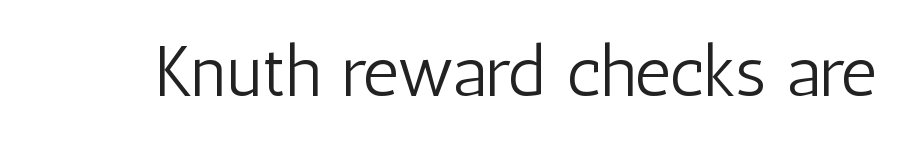
Q: Is the text bold? A: No.
Q: Is the text italic (slanted)? A: No, it is upright.
Q: Is the typeface a serif or a sans-serif typeface? A: Sans-serif.
Q: Is the text underlined? A: No.
Q: Is the spacing between letters normal or unusually wide? A: Normal.
Q: Width (condensed, normal, or wide)? A: Condensed.
Q: Stroke contrast? A: Low.
Q: x-height? A: Medium.
Q: Monospaced? A: No.
